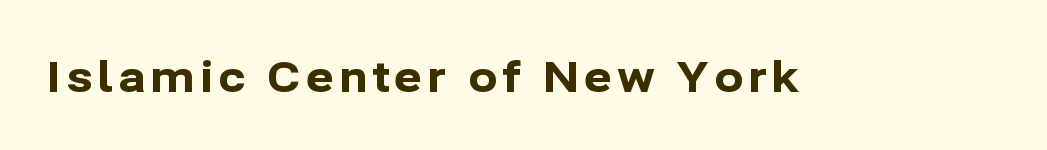
The image shows 43 px bold sans-serif type, upright; set not underlined; low stroke contrast and a medium x-height.
